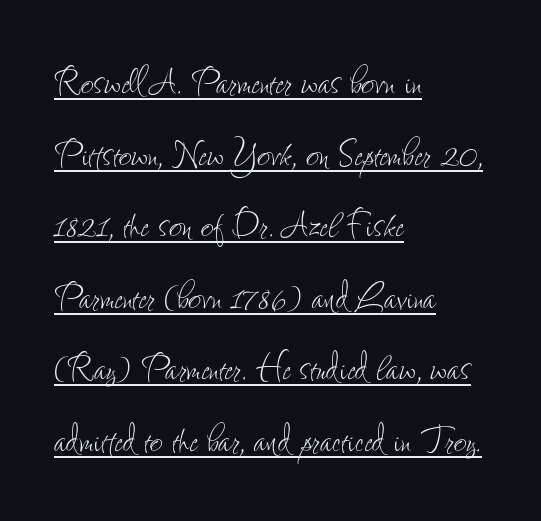
Q: Is the text bold? A: No.
Q: Is the text italic (slanted)? A: Yes.
Q: Is the text underlined? A: Yes.
Q: How is the paragraph aligned? A: Left-aligned.
Q: Is the spacing between letters normal or unusually wide? A: Normal.
Q: Is the spacing between lines tight, normal or loose? A: Normal.
Q: Width (condensed, normal, or wide)? A: Condensed.
Q: Stroke contrast? A: Low.
Q: x-height? A: Small.
Q: Monospaced? A: No.
